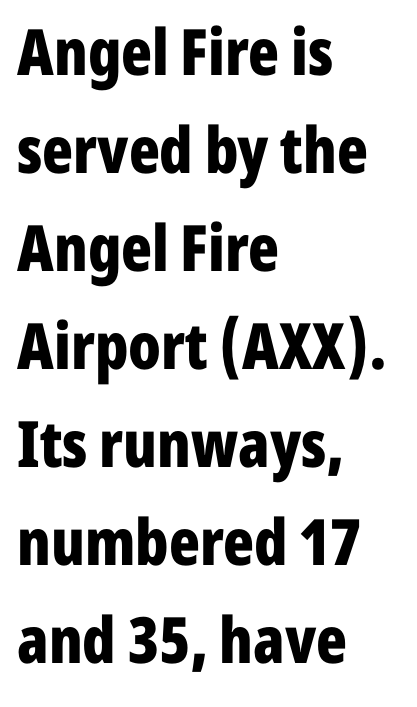
Thick stems and heavy bowls — unmistakably bold. Tracking value appears to be zero — textbook default spacing. Quick note: interline space is typical. Observe the absence of serifs on each vertical stroke in this sample. Glance below the letters and you will spot only blank space. Horizontal alignment here is leftward, the default for most running prose.
